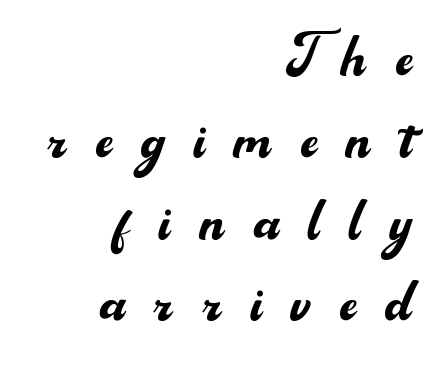
The characters are drawn with everyday or finer stroke widths. The characters display no serif detailing; their extremities are plain. Successive baselines arrive quickly, one right under another. Rule under the text: the space is simply empty.
